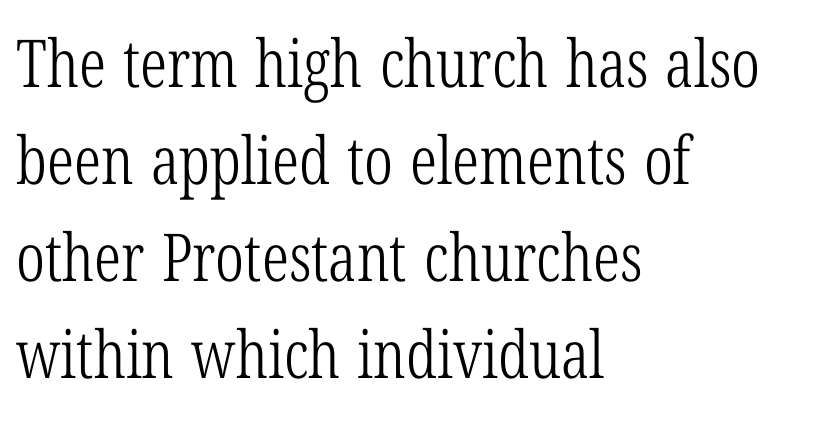
A bare baseline throughout the passage. The face used here is rendered with its standard letterfit. The letters advance in unequal steps, a hallmark of proportional type. Where is the straight margin? On the left. The passage shown stacks its lines at a standard gap. Summary of weight: not heavy and not bold.
